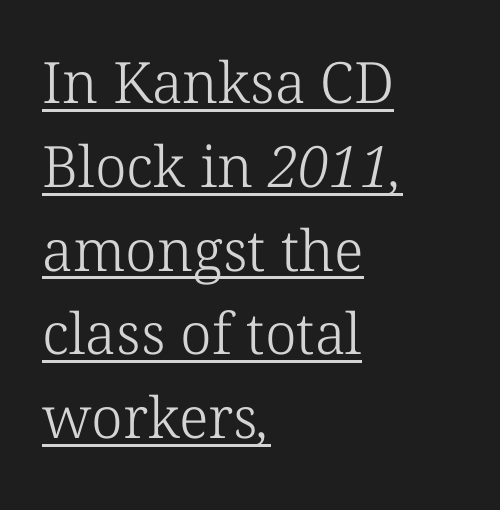
The image shows 57 px light serif type; set left-aligned, normal line spacing (1.47x), normal letter spacing, underlined; low stroke contrast and a medium x-height.
